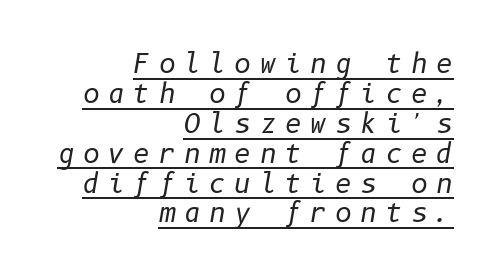
The image shows 26 px text type, italic (leaning right); set right-aligned, tight line spacing (1.15x), unusually wide letter spacing (+0.32 em), underlined.
